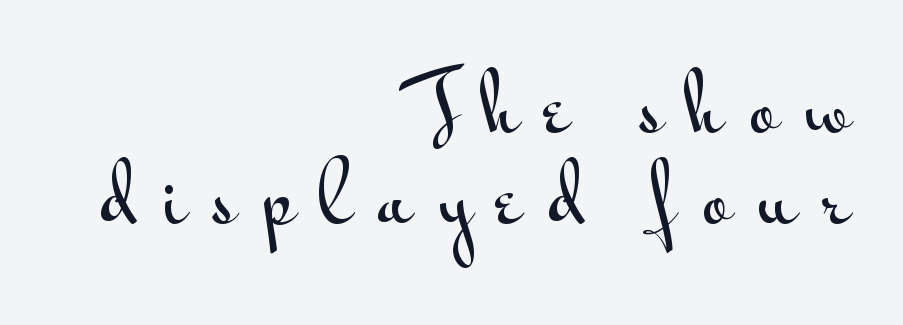
Q: Is the typeface a serif or a sans-serif typeface? A: Sans-serif.
Q: Is the text underlined? A: No.
Q: How is the paragraph aligned? A: Right-aligned.
Q: Is the spacing between letters normal or unusually wide? A: Unusually wide.
Q: Width (condensed, normal, or wide)? A: Wide.
Q: Stroke contrast? A: Medium.
Q: x-height? A: Small.
Q: Monospaced? A: No.
